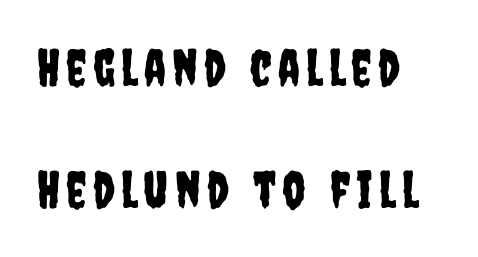
{"serif": "no", "italic": "no", "width": "condensed", "stroke_contrast": "low", "x_height": "large", "monospaced": "no", "underline": "no", "align": "left", "line_spacing": "loose", "line_spacing_ratio": 2.39, "glyph_px": 51}
